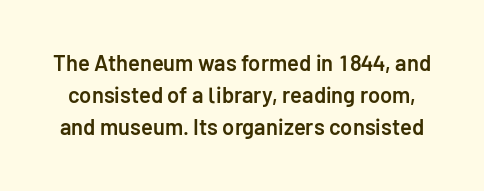
The image shows 22 px text type, upright; set normal line spacing (1.45x), normal letter spacing, not underlined.
